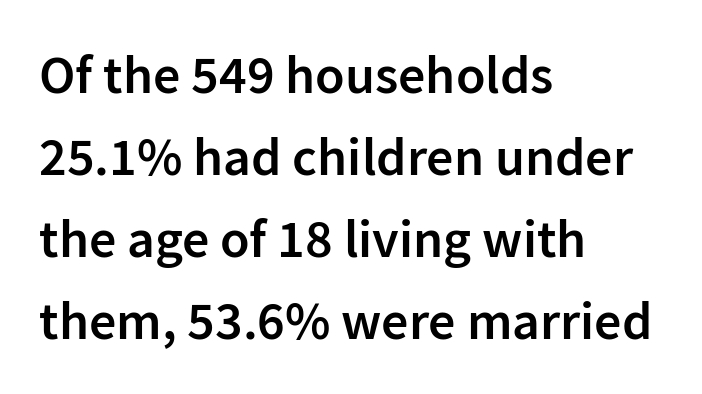
{"serif": "no", "italic": "no", "bold": "semi", "weight": "semibold", "width": "normal", "stroke_contrast": "low", "x_height": "medium", "monospaced": "no", "underline": "no", "align": "left", "line_spacing": "normal", "line_spacing_ratio": 1.52, "letter_spacing": "normal", "letter_spacing_em": 0.0, "glyph_px": 54}
